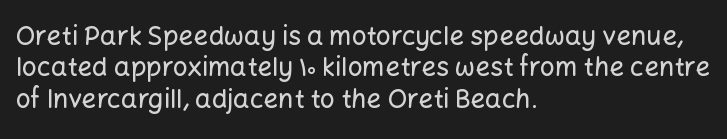
{"italic": "no", "underline": "no", "align": "left", "line_spacing_ratio": 1.21, "letter_spacing": "normal", "letter_spacing_em": 0.0, "glyph_px": 26}
